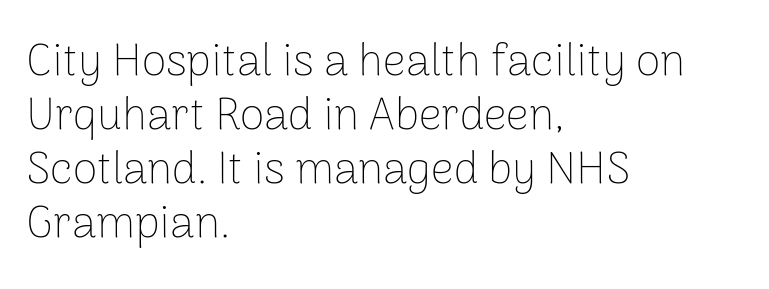
The image shows 45 px thin sans-serif type, upright; set left-aligned, line spacing 1.2x, normal letter spacing, not underlined; low stroke contrast and a medium x-height.
